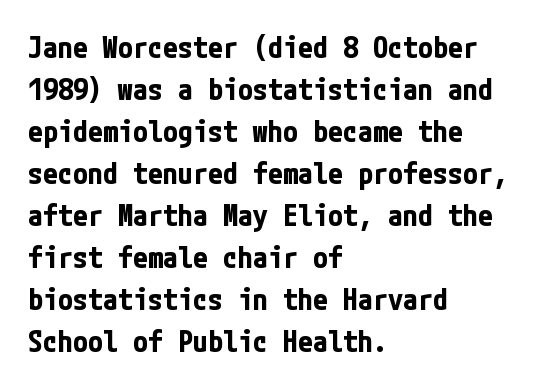
The image shows 30 px bold, condensed sans-serif type, upright; set left-aligned, normal line spacing (1.4x), normal letter spacing, not underlined; low stroke contrast and a medium x-height.
